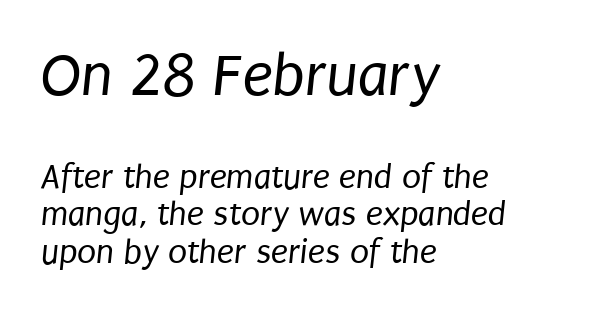
Q: Is the text bold? A: No.
Q: Is the typeface a serif or a sans-serif typeface? A: Sans-serif.
Q: Is the text underlined? A: No.
Q: How is the paragraph aligned? A: Left-aligned.
Q: Is the spacing between letters normal or unusually wide? A: Normal.
Q: Is the spacing between lines tight, normal or loose? A: Tight.
Q: Which block of text is set in a larger size, the first (top) or the second (bottom)? A: The first (top) one.
Q: Width (condensed, normal, or wide)? A: Condensed.
Q: Stroke contrast? A: Low.
Q: x-height? A: Large.
Q: Monospaced? A: No.
